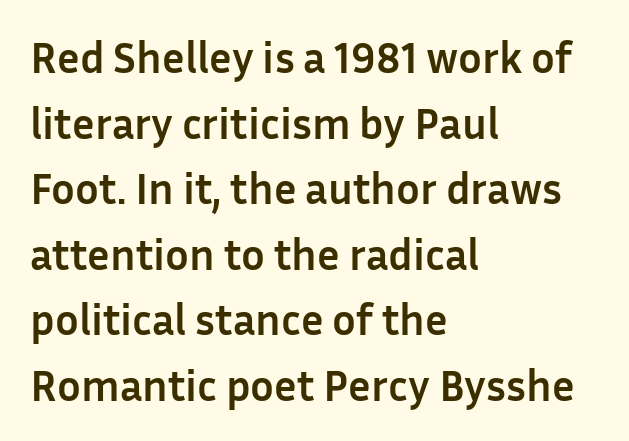
Q: Is the text bold? A: Yes.
Q: Is the text italic (slanted)? A: No, it is upright.
Q: Is the typeface a serif or a sans-serif typeface? A: Sans-serif.
Q: Is the text underlined? A: No.
Q: How is the paragraph aligned? A: Left-aligned.
Q: Is the spacing between letters normal or unusually wide? A: Normal.
Q: Is the spacing between lines tight, normal or loose? A: Normal.
Q: Width (condensed, normal, or wide)? A: Normal.
Q: Stroke contrast? A: Low.
Q: x-height? A: Medium.
Q: Monospaced? A: No.
